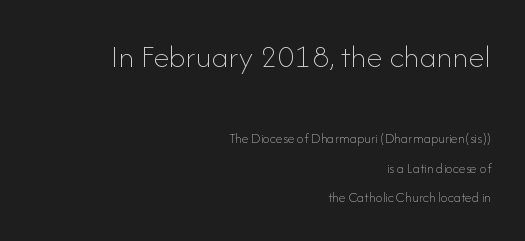
{"italic": "no", "bold": "no", "weight": "thin", "width": "normal", "stroke_contrast": "low", "x_height": "small", "monospaced": "no", "underline": "no", "align": "right", "line_spacing": "loose", "line_spacing_ratio": 2.09, "letter_spacing": "normal", "letter_spacing_em": 0.0, "larger_block": "first", "size_ratio": 2.36, "glyph_px": 33}
